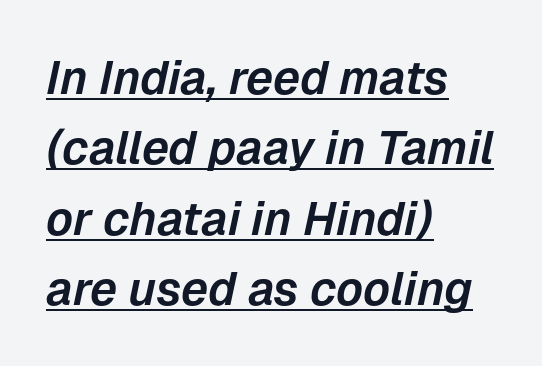
{"italic": "yes", "lean": "right", "slant_degrees": 12, "width": "normal", "stroke_contrast": "low", "x_height": "medium", "monospaced": "no", "underline": "yes", "align": "left", "line_spacing": "normal", "line_spacing_ratio": 1.5, "letter_spacing": "normal", "letter_spacing_em": 0.0, "glyph_px": 47}
